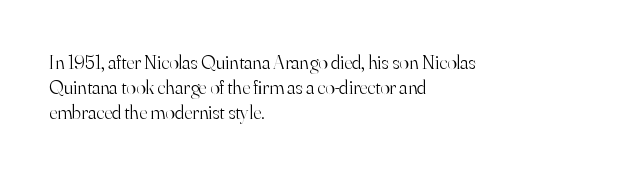
The image shows 20 px text type, upright; set left-aligned, line spacing 1.24x, normal letter spacing, not underlined.
